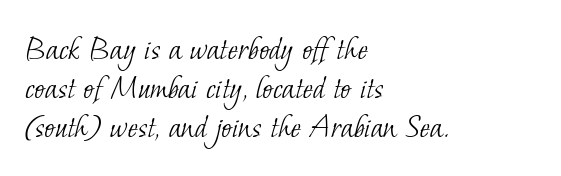
Q: Is the text bold? A: No.
Q: Is the typeface a serif or a sans-serif typeface? A: Serif.
Q: Is the text underlined? A: No.
Q: How is the paragraph aligned? A: Left-aligned.
Q: Is the spacing between letters normal or unusually wide? A: Normal.
Q: Is the spacing between lines tight, normal or loose? A: Tight.
Q: Width (condensed, normal, or wide)? A: Normal.
Q: Stroke contrast? A: Low.
Q: x-height? A: Small.
Q: Monospaced? A: No.
